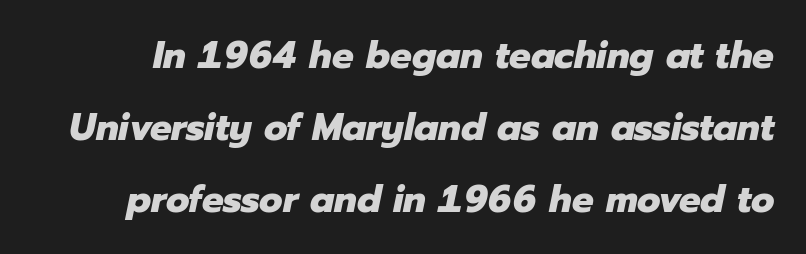
This sample has the flowing, uneven cadence of proportional lettering. This rendering leaves character spacing at its baseline value. The strokes are fattened all the way to bold. The axis of the letterforms is tilted away from vertical. Quick note: underline off.
